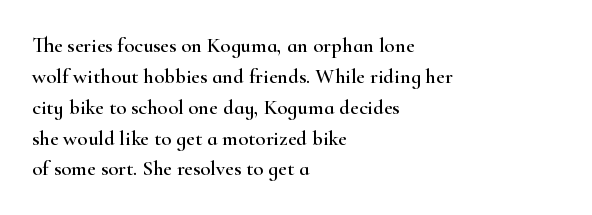
{"italic": "no", "underline": "no", "align": "left", "line_spacing": "normal", "line_spacing_ratio": 1.47, "letter_spacing": "normal", "letter_spacing_em": 0.0, "glyph_px": 21}
